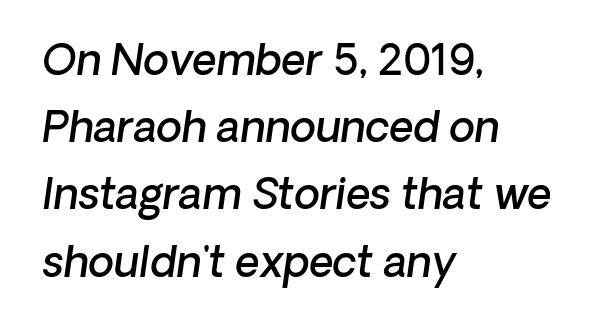
Its strokes are somewhat broadened, the hallmark of semibold type. Layout note: lines flush left. No word sits above an underline. These lines are rendered in a variable-pitch font.
